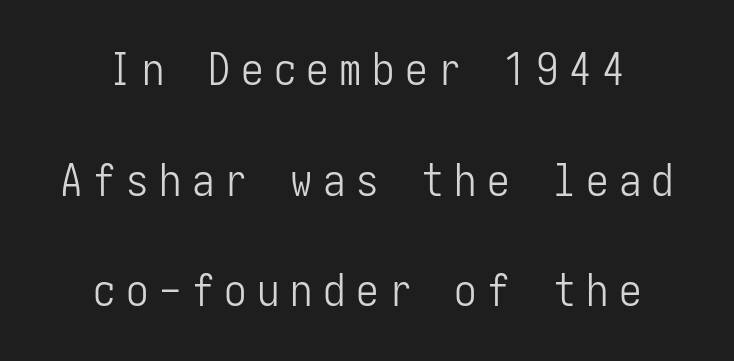
Bold? No — there's no thickening of the strokes. Line starts and ends both wander, symmetrically. Ordinary non-slanted type is in use. Is there much room between lines? Yes — plenty of vertical air separates them. Examine the stroke ends and you'll find no serifs.
